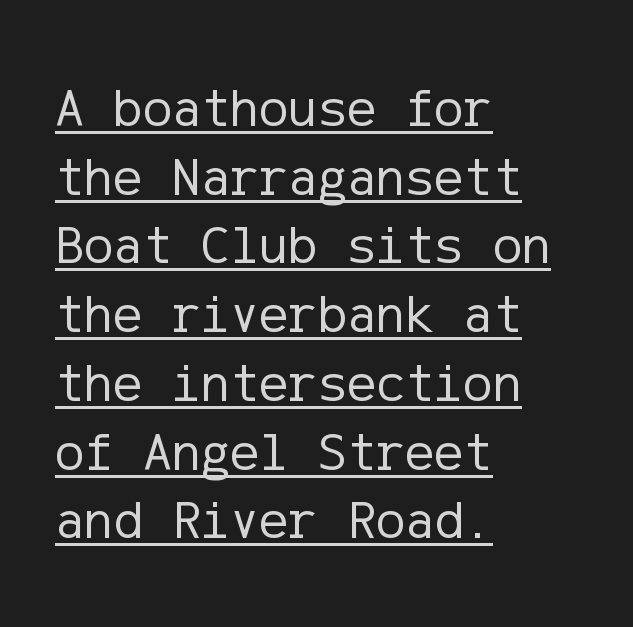
Q: Is the text bold? A: No.
Q: Is the text italic (slanted)? A: No, it is upright.
Q: Is the typeface a serif or a sans-serif typeface? A: Sans-serif.
Q: Is the text underlined? A: Yes.
Q: How is the paragraph aligned? A: Left-aligned.
Q: Is the spacing between letters normal or unusually wide? A: Normal.
Q: Is the spacing between lines tight, normal or loose? A: Normal.
Q: Width (condensed, normal, or wide)? A: Normal.
Q: Stroke contrast? A: Low.
Q: x-height? A: Medium.
